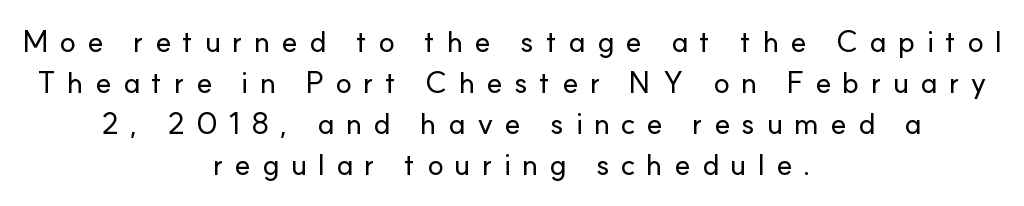
The image shows 30 px sans-serif type, upright; set centered, normal line spacing (1.37x), unusually wide letter spacing (+0.37 em), not underlined; low stroke contrast and a small x-height.
